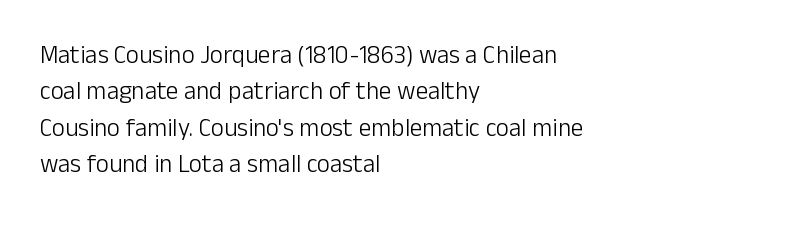
Q: Is the text bold? A: No.
Q: Is the text italic (slanted)? A: No, it is upright.
Q: Is the text underlined? A: No.
Q: How is the paragraph aligned? A: Left-aligned.
Q: Is the spacing between letters normal or unusually wide? A: Normal.
Q: Is the spacing between lines tight, normal or loose? A: Normal.
